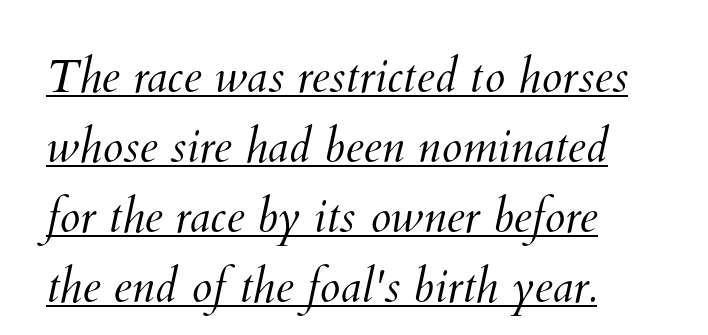
Each line of the rendering has a horizontal stroke beneath the glyphs. Each word holds together tightly as a unit, with standard inter-letter gaps. Successive baselines arrive at the customary interval. Varying glyph widths throughout — classic text-font behaviour. The weight tops out at a normal text grade. These lines are set flush left with a ragged right edge.
